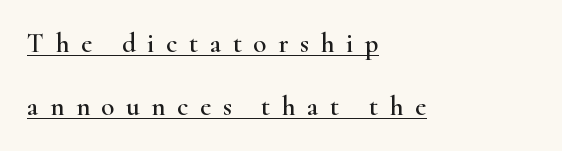
The image shows 27 px text type, upright; set left-aligned, loose line spacing (2.35x), unusually wide letter spacing (+0.43 em), underlined.
